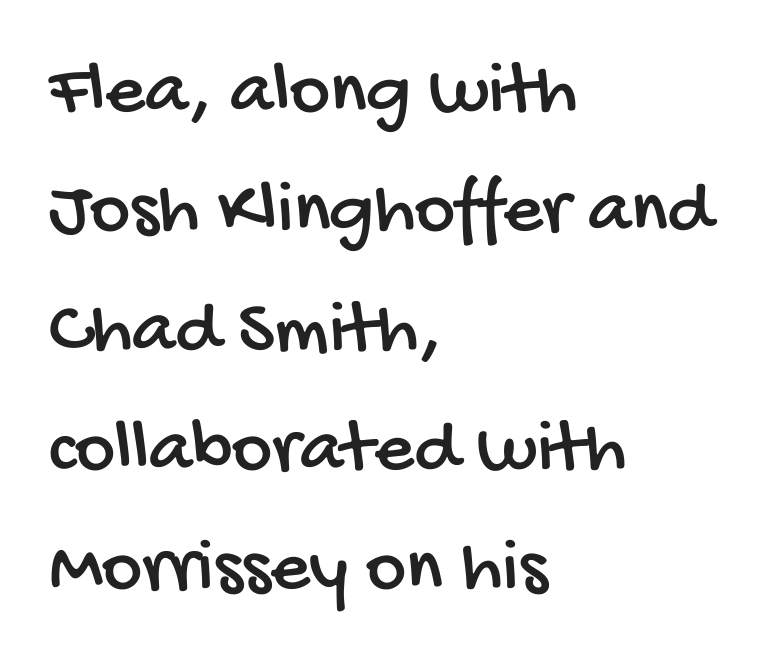
Note: no serifs on the glyphs. The letterforms sit shoulder to shoulder at normal distance. The foot of each line stays bare and open. Each new line begins a customary step beneath the previous one. Looks like regular typesetting: each glyph gets only the width it needs.
